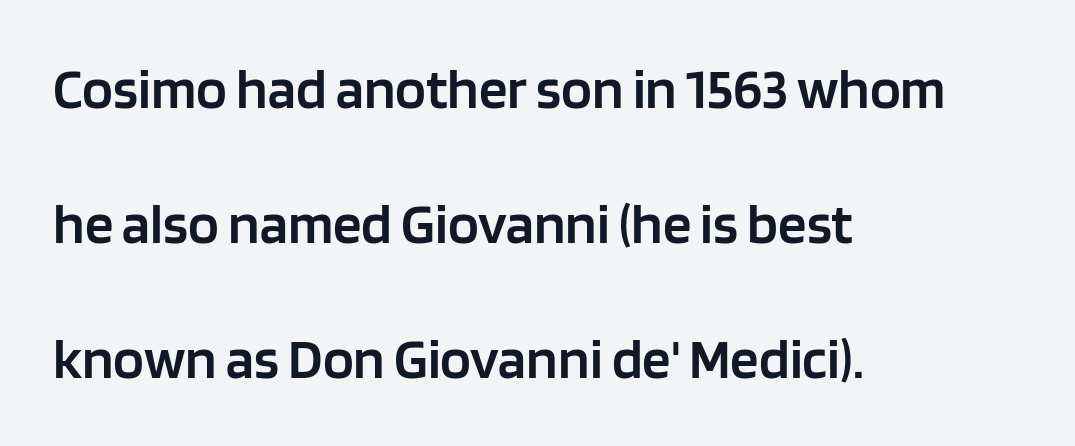
Q: Is the text bold? A: Semi-bold.
Q: Is the text italic (slanted)? A: No, it is upright.
Q: Is the typeface a serif or a sans-serif typeface? A: Sans-serif.
Q: Is the text underlined? A: No.
Q: How is the paragraph aligned? A: Left-aligned.
Q: Is the spacing between letters normal or unusually wide? A: Normal.
Q: Is the spacing between lines tight, normal or loose? A: Loose.
Q: Width (condensed, normal, or wide)? A: Normal.
Q: Stroke contrast? A: Low.
Q: x-height? A: Large.
Q: Monospaced? A: No.
